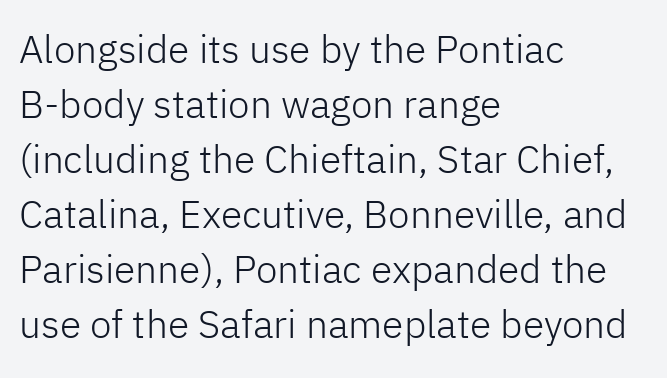
{"serif": "no", "italic": "no", "bold": "no", "weight": "light", "width": "normal", "stroke_contrast": "low", "x_height": "medium", "monospaced": "no", "underline": "no", "align": "left", "line_spacing": "normal", "line_spacing_ratio": 1.41, "letter_spacing": "normal", "letter_spacing_em": 0.0, "glyph_px": 39}
